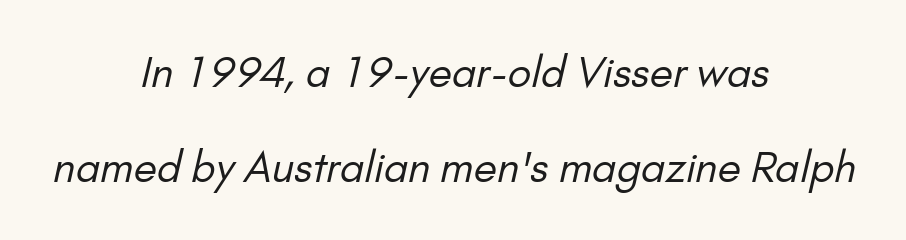
Q: Is the text bold? A: No.
Q: Is the typeface a serif or a sans-serif typeface? A: Sans-serif.
Q: Is the text underlined? A: No.
Q: How is the paragraph aligned? A: Centered.
Q: Is the spacing between letters normal or unusually wide? A: Normal.
Q: Is the spacing between lines tight, normal or loose? A: Loose.
Q: Width (condensed, normal, or wide)? A: Normal.
Q: Stroke contrast? A: Low.
Q: x-height? A: Small.
Q: Monospaced? A: No.
